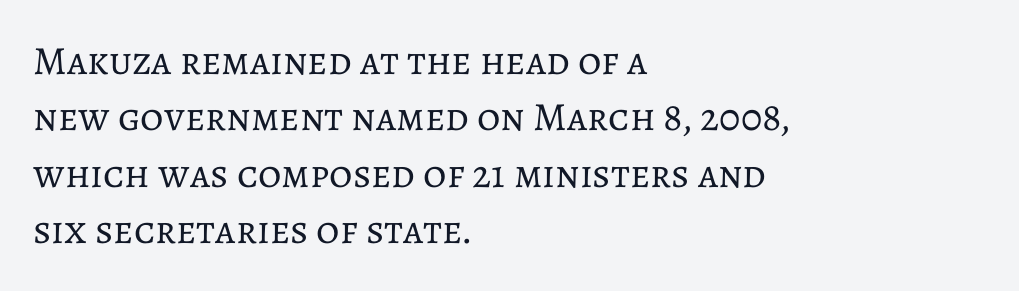
{"italic": "no", "bold": "no", "weight": "regular", "width": "normal", "stroke_contrast": "low", "x_height": "medium", "monospaced": "no", "underline": "no", "align": "left", "line_spacing": "normal", "line_spacing_ratio": 1.41, "letter_spacing": "normal", "letter_spacing_em": 0.0, "glyph_px": 40}
